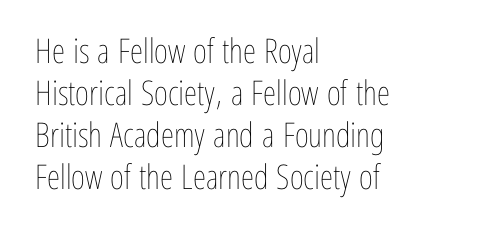
The image shows 34 px thin, condensed type, upright; set left-aligned, line spacing 1.24x, normal letter spacing, not underlined; low stroke contrast and a medium x-height.
